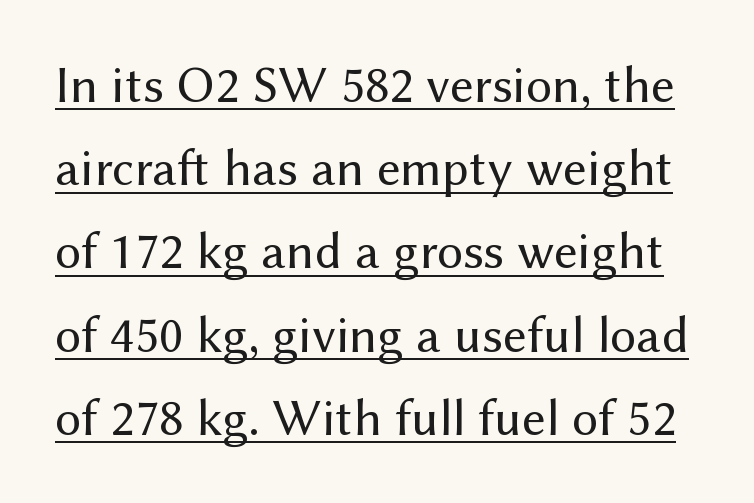
{"serif": "no", "italic": "no", "bold": "no", "weight": "regular", "width": "normal", "stroke_contrast": "medium", "x_height": "medium", "monospaced": "no", "underline": "yes", "line_spacing": "normal", "line_spacing_ratio": 1.6, "letter_spacing": "normal", "letter_spacing_em": 0.0, "glyph_px": 52}
